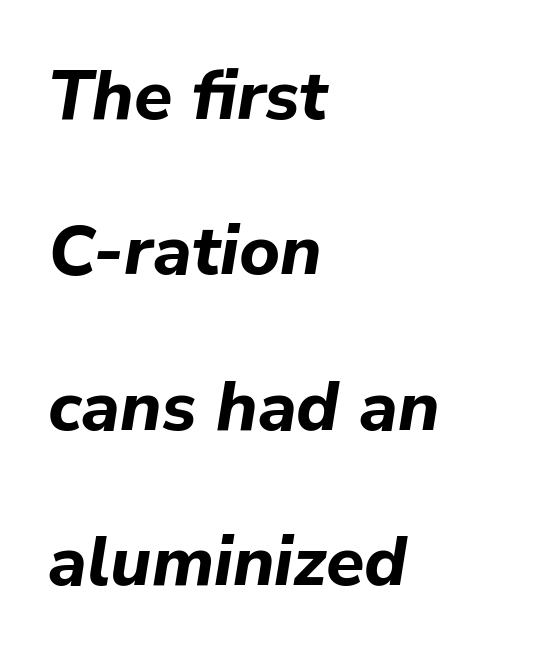
{"italic": "yes", "lean": "right", "slant_degrees": 9, "bold": "yes", "weight": "bold", "width": "normal", "stroke_contrast": "low", "x_height": "medium", "monospaced": "no", "underline": "no", "align": "left", "line_spacing": "loose", "line_spacing_ratio": 2.22, "letter_spacing": "normal", "letter_spacing_em": 0.0, "glyph_px": 70}
